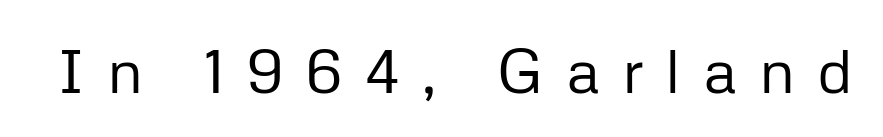
Proportional: the letters do not fall into vertical columns. You could only call the tracking loose — the letters float apart. Plain, unruled lines of type. These lines are composed in type without serifs. Every character sits straight up, as roman type does. Weight: in the light-to-regular range.
